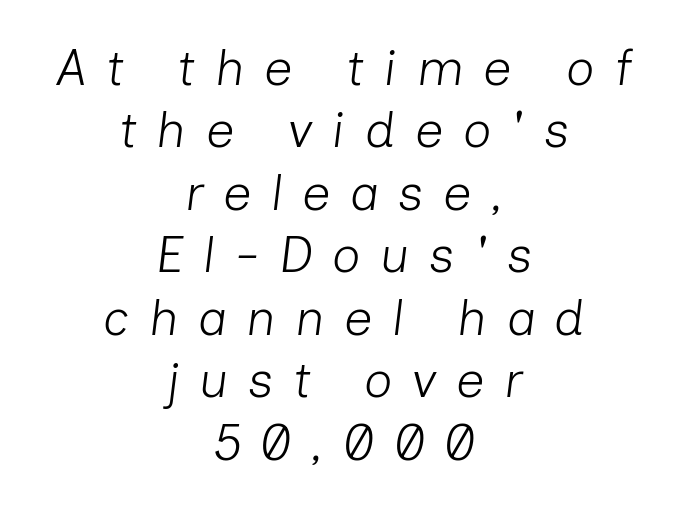
Yep, that's italic — everything's leaning. Spacing verdict: proportional, widths tailored to each character. A typesetter would call this leading conventional body-copy spacing. Horizontally, the lines are justified to the midpoint only. Heaviness? Minimal to ordinary, like unemphasized prose. The words here are not underlined.
